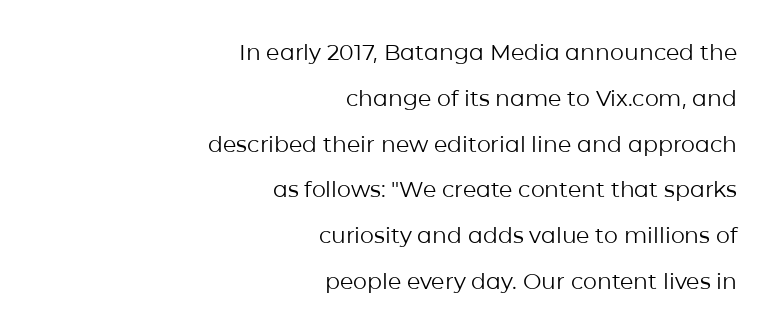
{"italic": "no", "bold": "no", "underline": "no", "align": "right", "line_spacing": "loose", "line_spacing_ratio": 2.08, "letter_spacing": "normal", "letter_spacing_em": 0.0, "glyph_px": 22}
